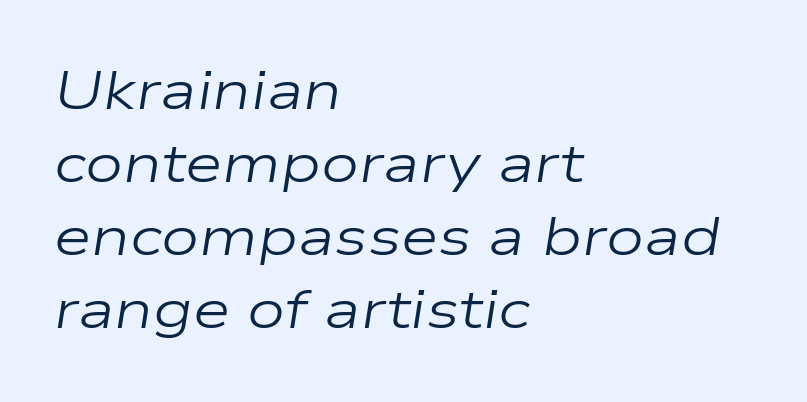
This rendering features lettering with no underline. Typeset ragged right — the left edge is the straight one. Emphasis-style slanted type is in use. Vertical spacing — default. Proportional: the letters do not fall into vertical columns.
